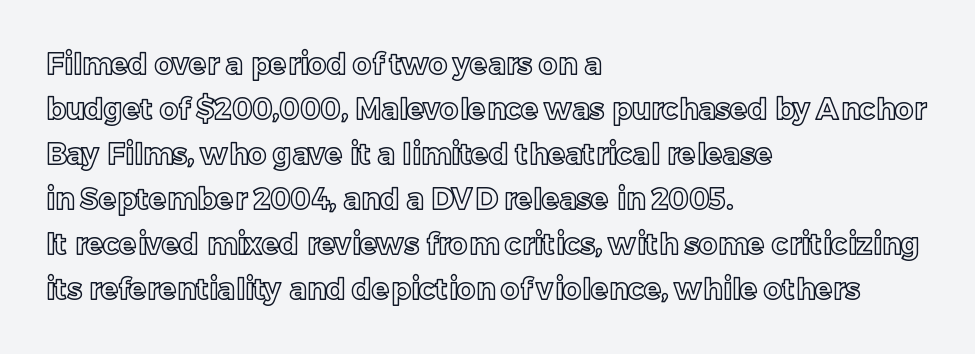
Q: Is the text italic (slanted)? A: No, it is upright.
Q: Is the text underlined? A: No.
Q: How is the paragraph aligned? A: Left-aligned.
Q: Is the spacing between letters normal or unusually wide? A: Normal.
Q: Is the spacing between lines tight, normal or loose? A: Normal.
Q: Width (condensed, normal, or wide)? A: Normal.
Q: x-height? A: Medium.
Q: Monospaced? A: No.
